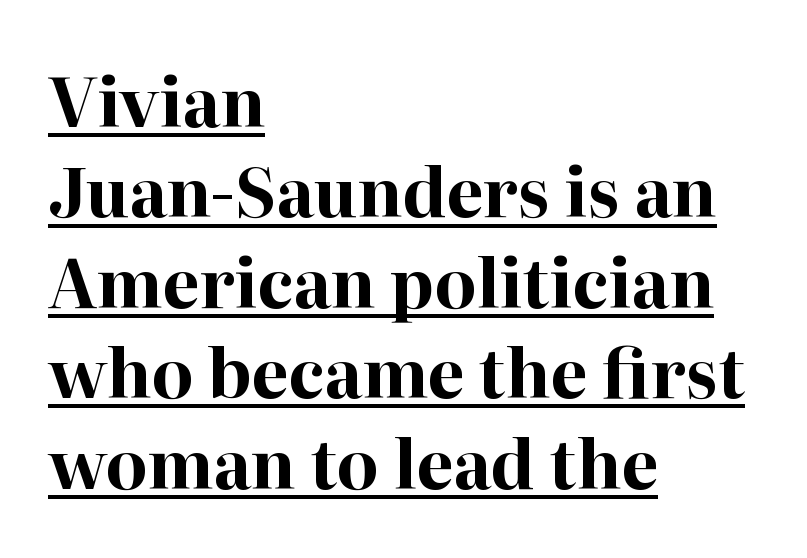
{"serif": "yes", "italic": "no", "bold": "yes", "weight": "bold", "width": "normal", "stroke_contrast": "high", "x_height": "medium", "monospaced": "no", "underline": "yes", "align": "left", "line_spacing": "normal", "line_spacing_ratio": 1.35, "letter_spacing": "normal", "letter_spacing_em": 0.0, "glyph_px": 67}
